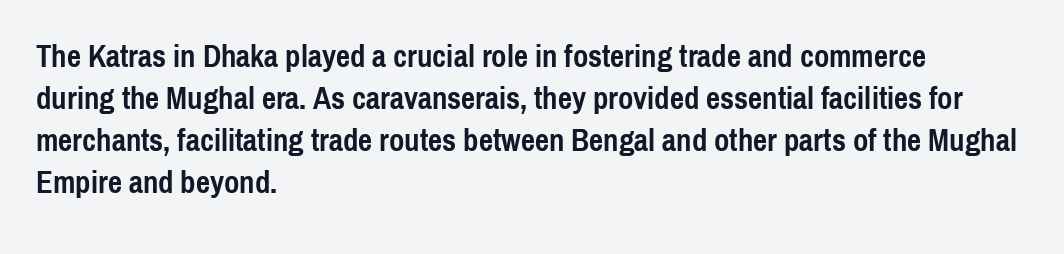
{"serif": "no", "italic": "no", "bold": "yes", "weight": "semibold", "width": "condensed", "x_height": "medium", "monospaced": "no", "underline": "no", "align": "left", "line_spacing": "normal", "line_spacing_ratio": 1.36, "letter_spacing": "normal", "letter_spacing_em": 0.0, "glyph_px": 31}
